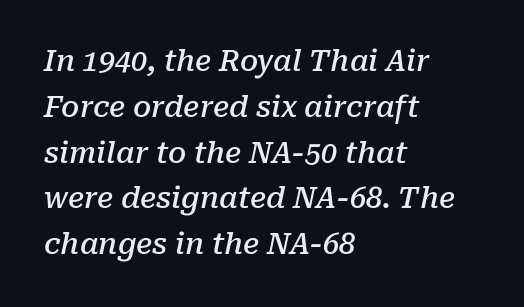
Q: Is the text bold? A: Semi-bold.
Q: Is the text italic (slanted)? A: Yes, it leans right by about 10 degrees.
Q: Is the typeface a serif or a sans-serif typeface? A: Serif.
Q: Is the text underlined? A: No.
Q: How is the paragraph aligned? A: Left-aligned.
Q: Is the spacing between letters normal or unusually wide? A: Normal.
Q: Is the spacing between lines tight, normal or loose? A: Normal.
Q: Width (condensed, normal, or wide)? A: Normal.
Q: Stroke contrast? A: Low.
Q: x-height? A: Medium.
Q: Monospaced? A: No.
